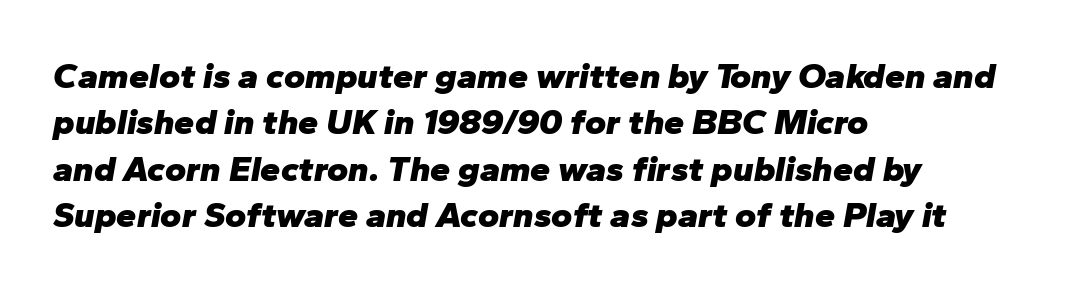
{"italic": "yes", "lean": "right", "slant_degrees": 10, "bold": "yes", "weight": "heavy", "width": "normal", "stroke_contrast": "low", "x_height": "medium", "monospaced": "no", "underline": "no", "align": "left", "line_spacing": "normal", "line_spacing_ratio": 1.29, "letter_spacing": "normal", "letter_spacing_em": 0.0, "glyph_px": 36}
